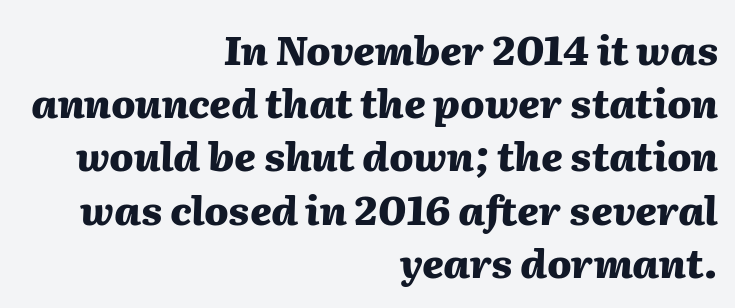
The image shows 40 px heavy type, italic (leaning right); set right-aligned, normal line spacing (1.33x), normal letter spacing, not underlined; medium stroke contrast and a medium x-height.
